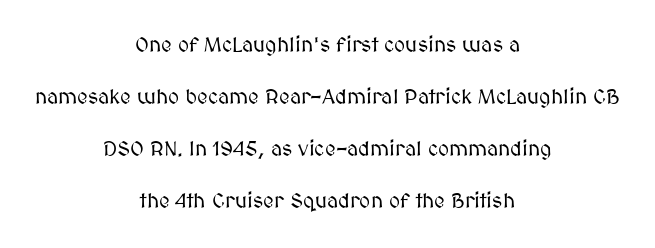
The image shows 21 px text type, upright; set centered, loose line spacing (2.48x), normal letter spacing, not underlined.
